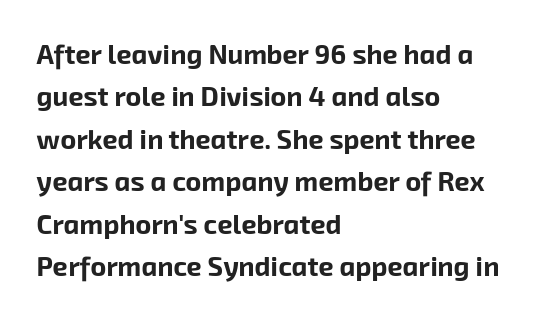
The letterforms sit shoulder to shoulder at normal distance. Typeset ragged right — the left edge is the straight one. The words here are not underlined. Regular leading. The characters look thick and weighty, a clear bold.
